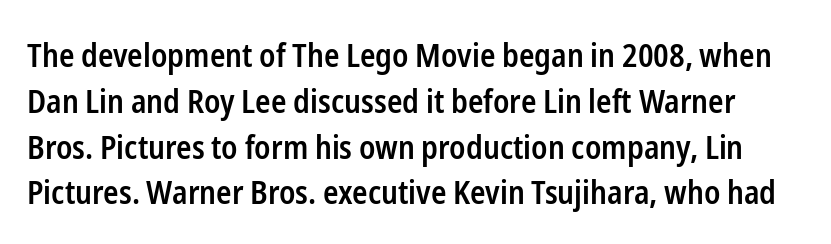
The passage shown is not underscored anywhere. Are there feet on the stems? There aren't — it's a sans. The letterforms sit shoulder to shoulder at normal distance. The designer left line spacing at the default. Posture: vertical. Here the designer chose a conventional face with non-uniform glyph widths.
